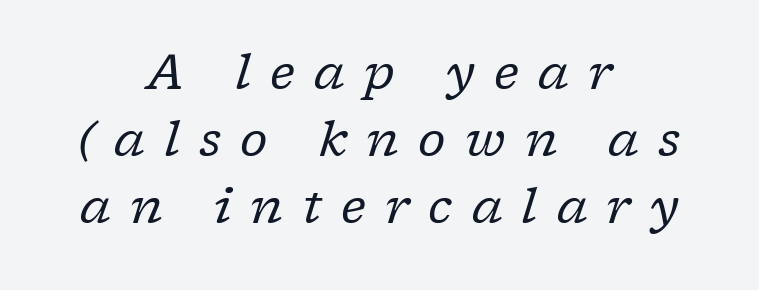
Q: Is the text bold? A: No.
Q: Is the text italic (slanted)? A: Yes, it leans right by about 17 degrees.
Q: Is the typeface a serif or a sans-serif typeface? A: Serif.
Q: Is the text underlined? A: No.
Q: How is the paragraph aligned? A: Centered.
Q: Is the spacing between letters normal or unusually wide? A: Unusually wide.
Q: Is the spacing between lines tight, normal or loose? A: Normal.
Q: Width (condensed, normal, or wide)? A: Normal.
Q: Stroke contrast? A: Low.
Q: x-height? A: Medium.
Q: Monospaced? A: No.
